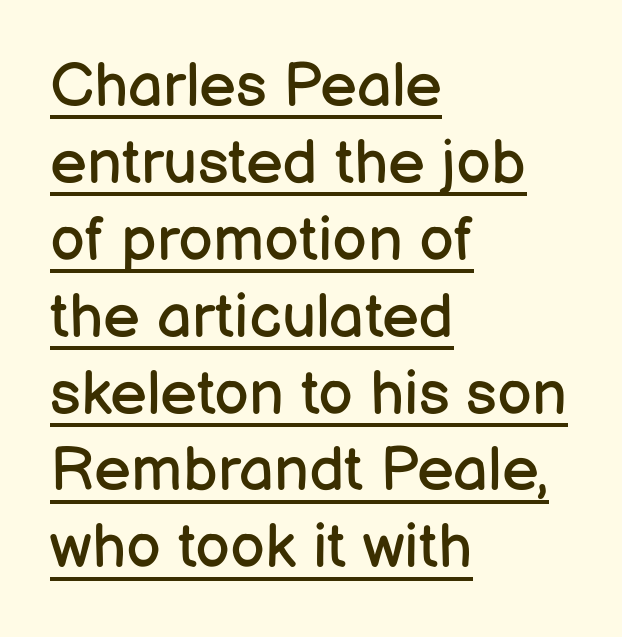
Is this a fixed-width face? No — the glyphs have proportional, varying widths. Letters have the restrained weight of plain body copy at most. What decoration does the sample have? An underline. The type sits square on the baseline with zero lean. One-word summary of the alignment: left. This is sans-serif lettering, the kind often seen on screens and signage.
